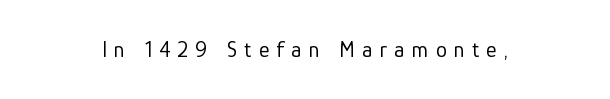
Is the letter spacing exaggerated? Yes — the characters are pushed far apart. Has an underline been added? It has not. Italic? Not at all — the glyphs are vertical. The letterforms sit at book weight or below.
